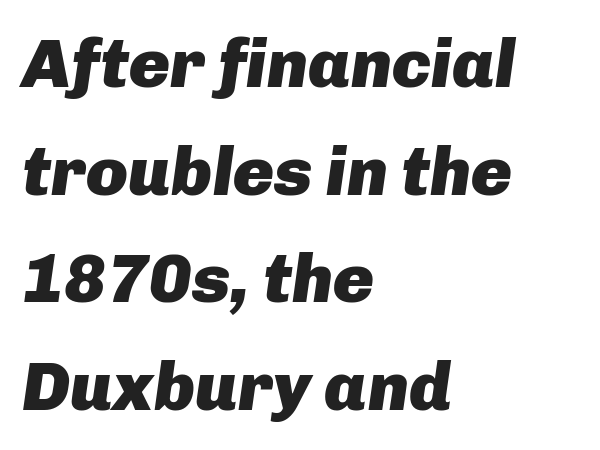
{"italic": "yes", "lean": "right", "slant_degrees": 8, "bold": "yes", "weight": "heavy", "width": "normal", "stroke_contrast": "low", "x_height": "medium", "monospaced": "no", "underline": "no", "align": "left", "line_spacing": "normal", "line_spacing_ratio": 1.56, "letter_spacing": "normal", "letter_spacing_em": 0.0, "glyph_px": 69}
